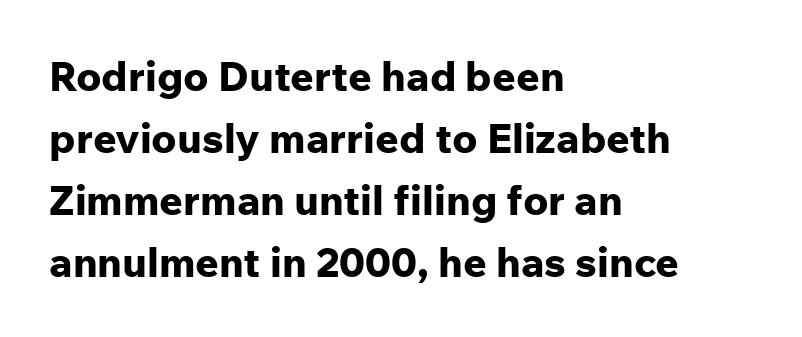
Q: Is the text bold? A: Yes.
Q: Is the text italic (slanted)? A: No, it is upright.
Q: Is the typeface a serif or a sans-serif typeface? A: Sans-serif.
Q: Is the text underlined? A: No.
Q: How is the paragraph aligned? A: Left-aligned.
Q: Is the spacing between letters normal or unusually wide? A: Normal.
Q: Is the spacing between lines tight, normal or loose? A: Normal.
Q: Width (condensed, normal, or wide)? A: Normal.
Q: Stroke contrast? A: Low.
Q: x-height? A: Medium.
Q: Monospaced? A: No.
